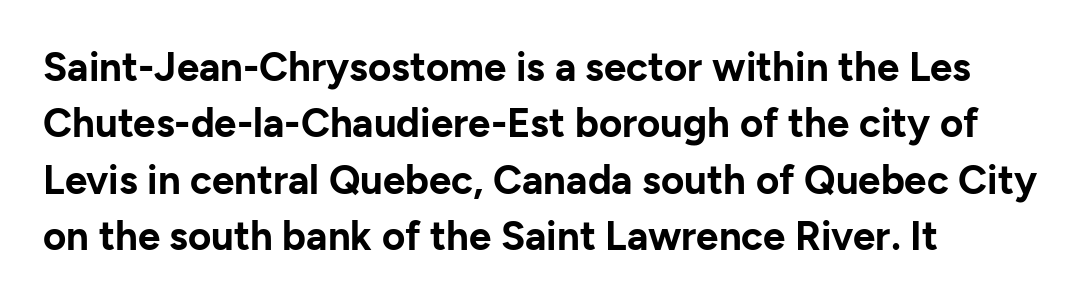
The image shows 40 px bold sans-serif type, upright; set left-aligned, normal line spacing (1.41x), normal letter spacing, not underlined; low stroke contrast and a medium x-height.
